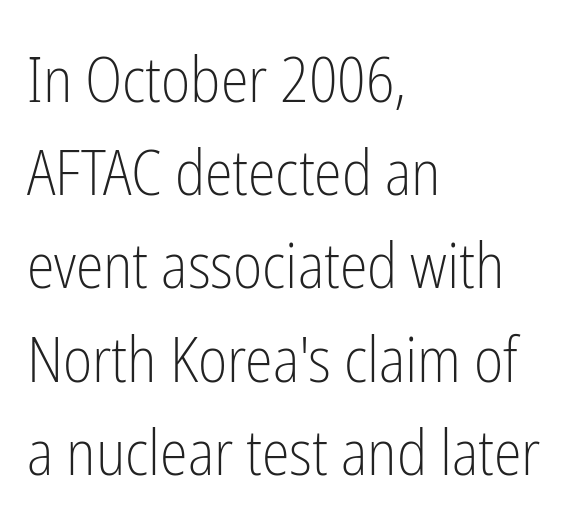
Posture: vertical. The type is set solid horizontally, with unmodified tracking. Stems here are at most as thick as an everyday book face. Line starts are locked; line ends wander. Proportional: the letters do not fall into vertical columns.
